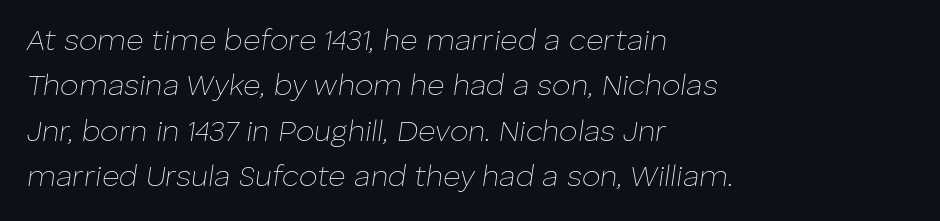
Q: Is the text bold? A: No.
Q: Is the text italic (slanted)? A: Yes, it leans right by about 8 degrees.
Q: Is the text underlined? A: No.
Q: How is the paragraph aligned? A: Left-aligned.
Q: Is the spacing between letters normal or unusually wide? A: Normal.
Q: Is the spacing between lines tight, normal or loose? A: Normal.
Q: Width (condensed, normal, or wide)? A: Normal.
Q: Stroke contrast? A: Low.
Q: x-height? A: Medium.
Q: Monospaced? A: No.
